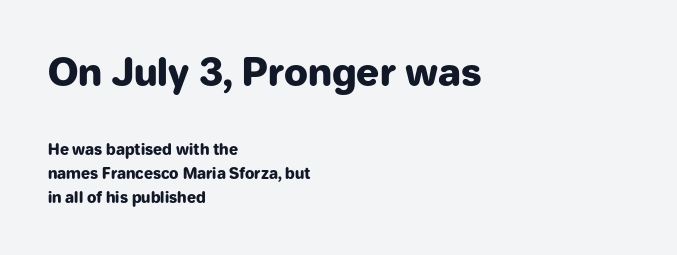
{"serif": "no", "italic": "no", "bold": "yes", "weight": "heavy", "width": "normal", "stroke_contrast": "low", "x_height": "medium", "monospaced": "no", "underline": "no", "align": "left", "line_spacing": "normal", "line_spacing_ratio": 1.61, "letter_spacing": "normal", "letter_spacing_em": 0.0, "larger_block": "first", "size_ratio": 2.53, "glyph_px": 38}
